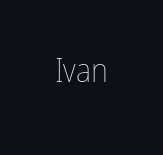
{"italic": "no", "bold": "no", "weight": "thin", "width": "condensed", "stroke_contrast": "low", "x_height": "medium", "monospaced": "no", "underline": "no", "letter_spacing": "normal", "letter_spacing_em": 0.0, "glyph_px": 33}
